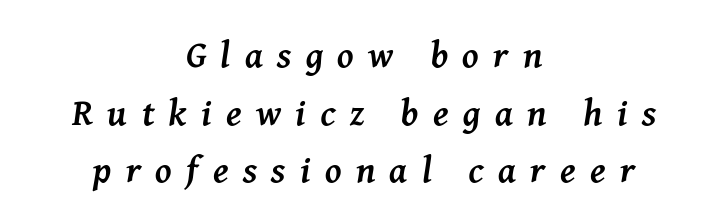
Caption: bold face, heavy strokes. A bare baseline throughout the passage. Both edges are ragged and mirror each other, which tells us the setting is centered. Is the letter spacing exaggerated? Yes — the characters are pushed far apart.
